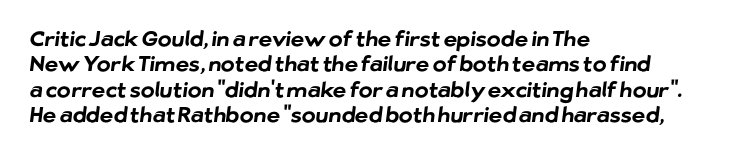
The image shows 21 px bold type; set left-aligned, line spacing 1.21x, normal letter spacing, not underlined.
